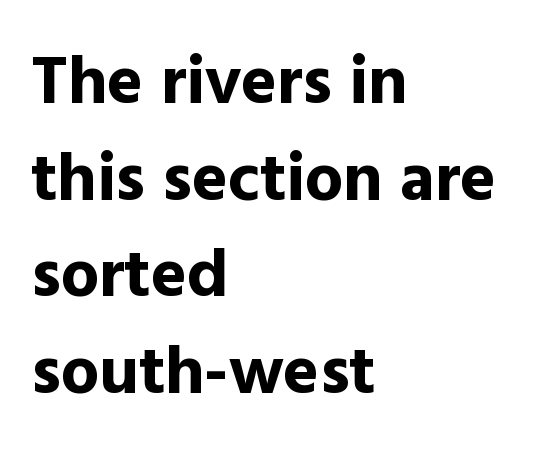
The image shows 68 px bold sans-serif type, upright; set left-aligned, normal line spacing (1.42x), normal letter spacing, not underlined; a medium x-height.
